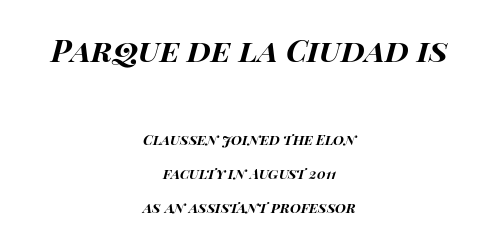
{"italic": "yes", "lean": "right", "slant_degrees": 15, "bold": "yes", "weight": "bold", "width": "wide", "stroke_contrast": "high", "x_height": "large", "monospaced": "no", "underline": "no", "align": "center", "line_spacing": "loose", "line_spacing_ratio": 2.45, "letter_spacing": "normal", "letter_spacing_em": 0.0, "larger_block": "first", "size_ratio": 2.21, "glyph_px": 31}
